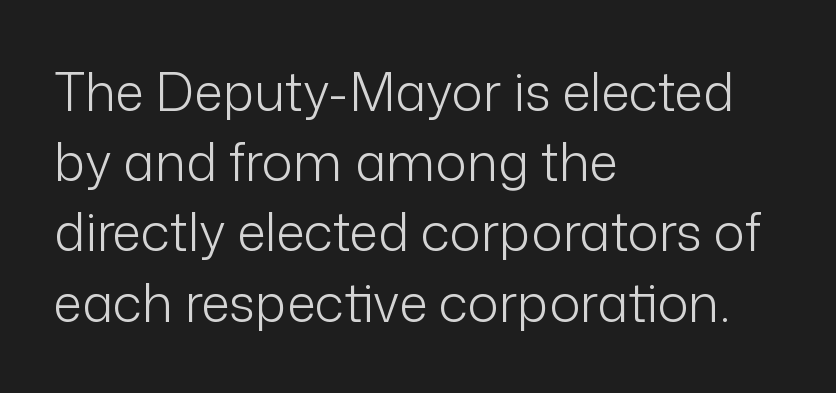
{"serif": "no", "italic": "no", "bold": "no", "weight": "light", "width": "normal", "stroke_contrast": "low", "x_height": "medium", "monospaced": "no", "underline": "no", "align": "left", "line_spacing": "normal", "line_spacing_ratio": 1.35, "letter_spacing": "normal", "letter_spacing_em": 0.0, "glyph_px": 52}
